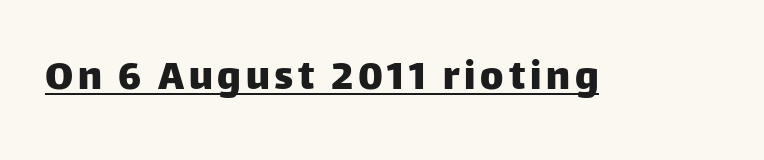
Q: Is the text italic (slanted)? A: No, it is upright.
Q: Is the typeface a serif or a sans-serif typeface? A: Sans-serif.
Q: Is the text underlined? A: Yes.
Q: Width (condensed, normal, or wide)? A: Normal.
Q: Stroke contrast? A: Low.
Q: x-height? A: Large.
Q: Monospaced? A: No.
